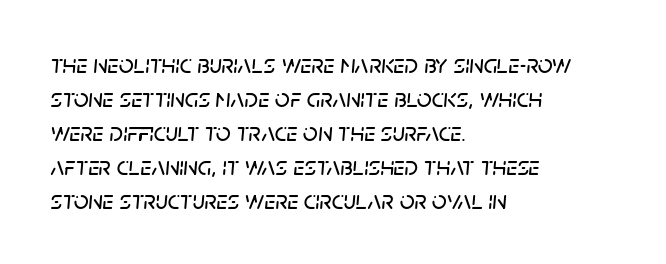
Quick note: underline off. Words appear dense and cohesive because spacing is normal. The font's italic variant was chosen for this text. One-word summary of the alignment: left.
